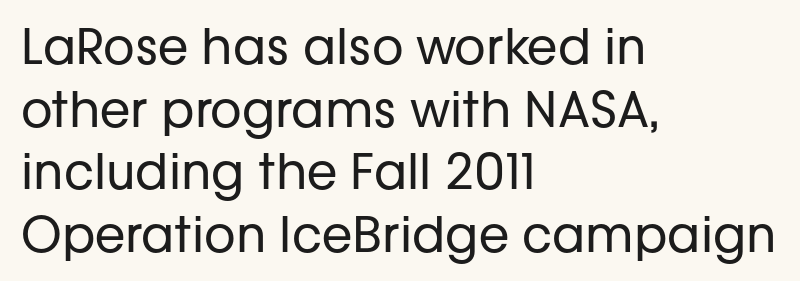
Notice how the stems are strictly vertical — no italics here. These lines are set flush left with a ragged right edge. Glyph-to-glyph distance matches everyday printed text. A sans-serif font was chosen for this passage. Is this a heavy cut? Hardly; it is regular or lighter. Clear beneath every line of the passage.
